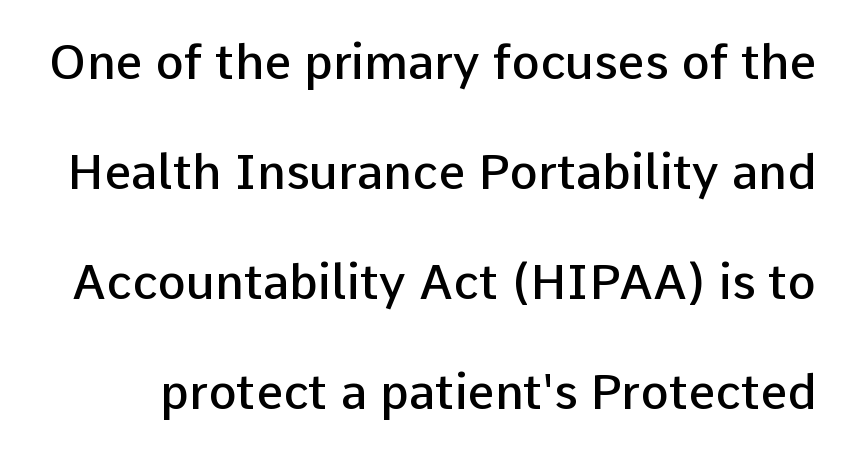
Are there feet on the stems? There aren't — it's a sans. Check under the words: just untouched page. Line spacing here is loose. Think of a printed novel: that variable character pitch is what you see here. The typography opts for an upright posture over an oblique one.
